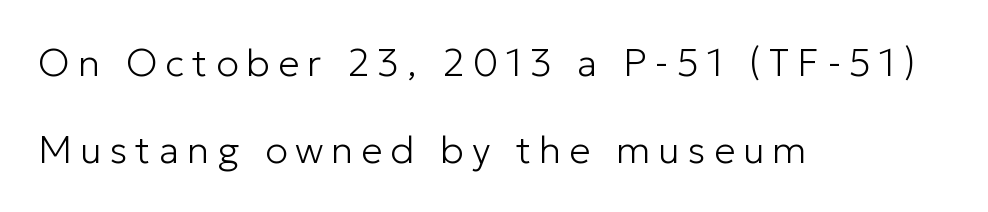
{"serif": "no", "italic": "no", "bold": "no", "weight": "light", "width": "normal", "stroke_contrast": "low", "x_height": "medium", "monospaced": "no", "underline": "no", "align": "left", "line_spacing": "loose", "line_spacing_ratio": 2.28, "letter_spacing": "wide", "letter_spacing_em": 0.21, "glyph_px": 38}
